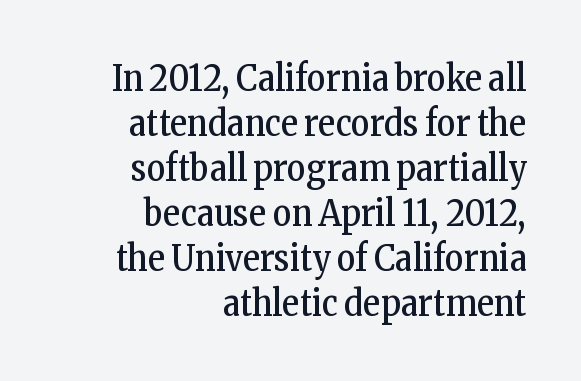
On a weight scale, this lands at 450 or below. The space between consecutive lines is moderate. The face used here is proportionally spaced, like ordinary book or web type. Every row of glyphs terminates at an identical x-position on the right. The words here are not underlined. To sum up the face: it has serifs.
